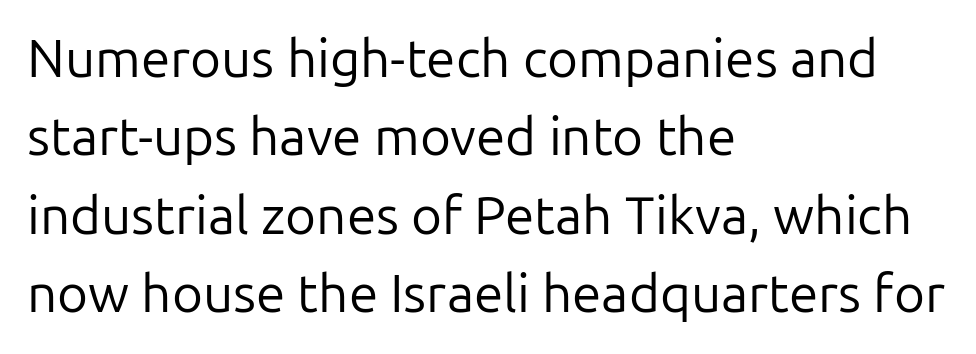
The image shows 53 px regular-weight sans-serif type, upright; set left-aligned, normal line spacing (1.48x), normal letter spacing, not underlined; low stroke contrast and a medium x-height.
